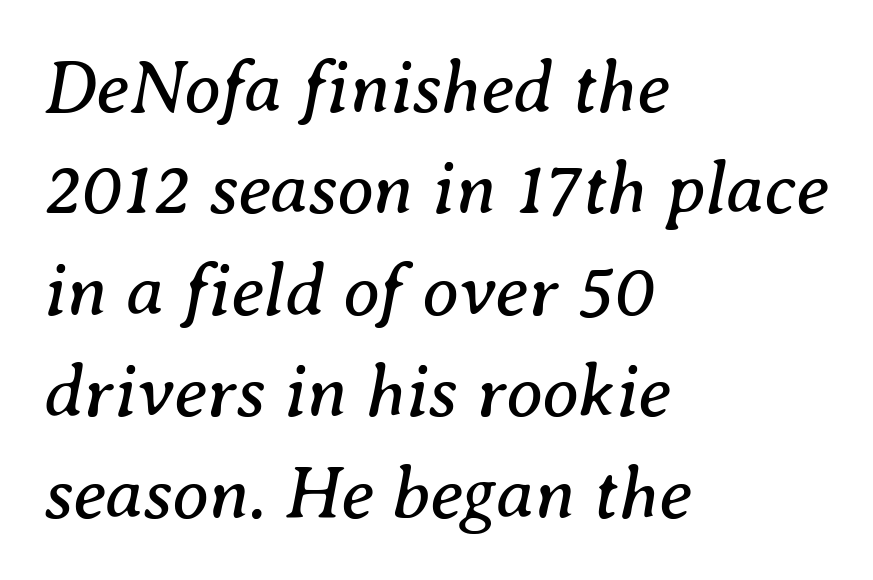
{"serif": "yes", "italic": "yes", "lean": "right", "slant_degrees": 8, "bold": "no", "weight": "regular", "width": "normal", "stroke_contrast": "medium", "x_height": "medium", "monospaced": "no", "underline": "no", "align": "left", "line_spacing": "normal", "line_spacing_ratio": 1.37, "letter_spacing": "normal", "letter_spacing_em": 0.0, "glyph_px": 74}
